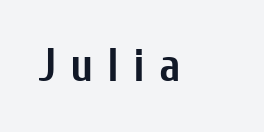
The image shows 46 px semibold, condensed sans-serif type, upright; set unusually wide letter spacing (+0.3 em), not underlined; low stroke contrast and a medium x-height.
